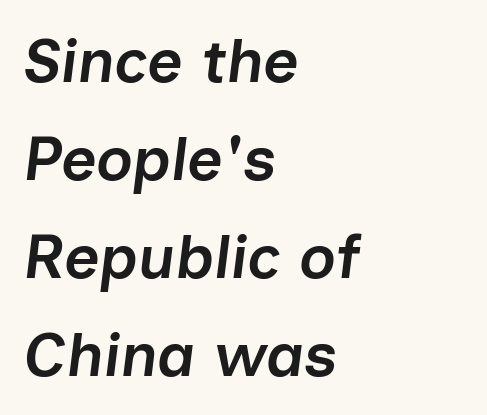
Character widths vary here, with narrow letters taking less room than wide ones. Whoever set this chose a conventional vertical rhythm. Every letter is mildly thick-stroked: semibold rather than bold. The specimen omits any rule beneath the text block's lines. Letter spacing: default. The ragged edge is on the right, which tells us the setting is flush left.
